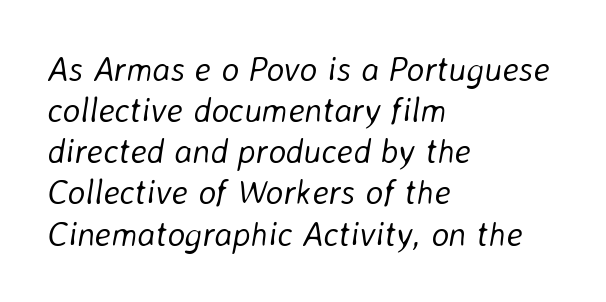
Caption: multi-line text, flush left, ragged right. No heavy texture on the line: the type isn't bold. Default kerning and tracking; the words read as compact shapes. The glyphs are unaccompanied by any horizontal stroke below them. You could not count columns in this text — the font is proportionally spaced.
